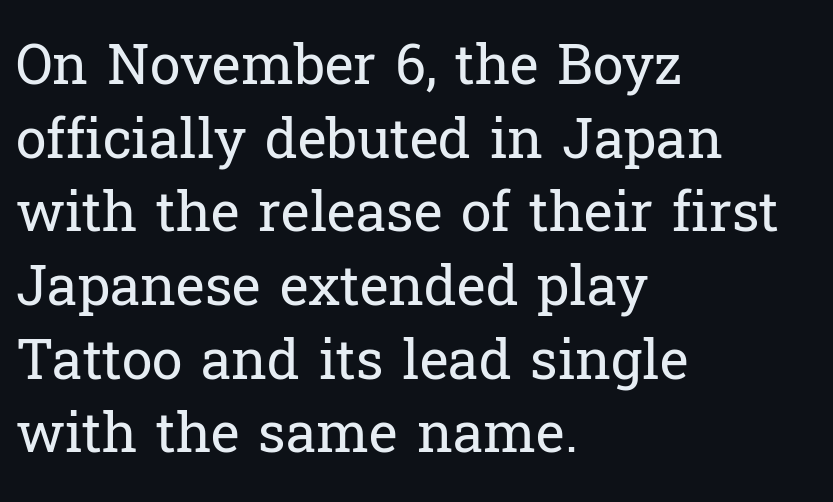
A typesetter would call this proportional, since set widths differ per character. A light-to-regular cut is what we see here. The letters sit at their default tracking, neither squeezed nor spread. Glance below the letters and you will spot only blank space.
